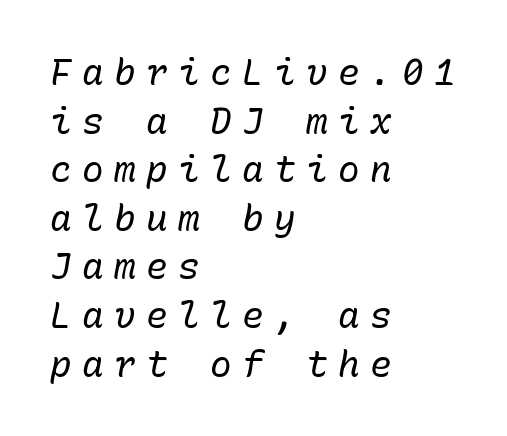
Q: Is the text bold? A: No.
Q: Is the text italic (slanted)? A: Yes, it leans right by about 10 degrees.
Q: Is the text underlined? A: No.
Q: How is the paragraph aligned? A: Left-aligned.
Q: Is the spacing between letters normal or unusually wide? A: Unusually wide.
Q: Is the spacing between lines tight, normal or loose? A: Normal.
Q: Width (condensed, normal, or wide)? A: Normal.
Q: Stroke contrast? A: Low.
Q: x-height? A: Medium.
Q: Monospaced? A: Yes.
